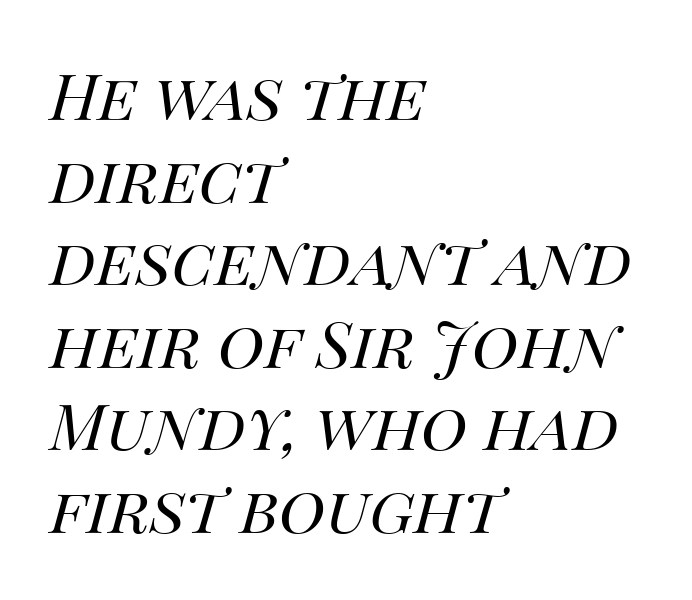
Q: Is the text bold? A: No.
Q: Is the text italic (slanted)? A: Yes, it leans right by about 14 degrees.
Q: Is the text underlined? A: No.
Q: How is the paragraph aligned? A: Left-aligned.
Q: Is the spacing between letters normal or unusually wide? A: Normal.
Q: Is the spacing between lines tight, normal or loose? A: Normal.
Q: Width (condensed, normal, or wide)? A: Normal.
Q: Stroke contrast? A: Medium.
Q: x-height? A: Large.
Q: Monospaced? A: No.
